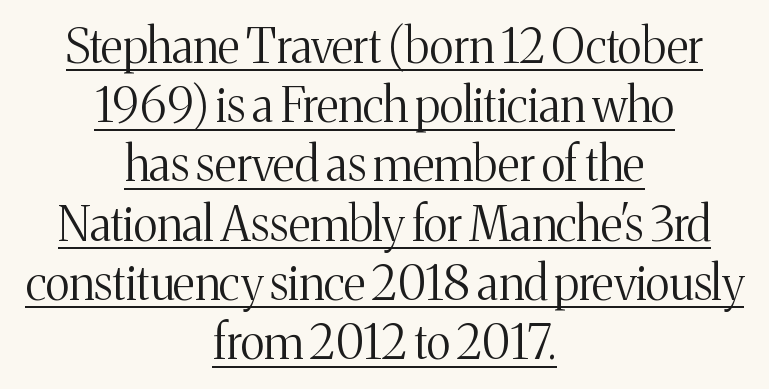
{"serif": "yes", "italic": "no", "bold": "no", "weight": "light", "width": "normal", "stroke_contrast": "medium", "x_height": "medium", "monospaced": "no", "underline": "yes", "align": "center", "line_spacing": "normal", "line_spacing_ratio": 1.26, "letter_spacing": "normal", "letter_spacing_em": 0.0, "glyph_px": 47}
